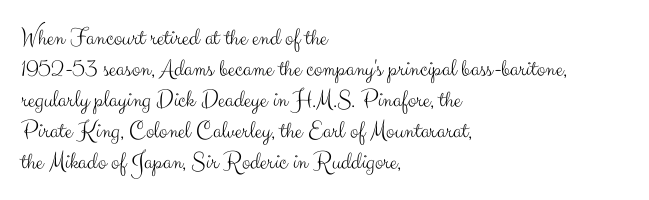
{"bold": "no", "underline": "no", "align": "left", "line_spacing_ratio": 1.24, "letter_spacing": "normal", "letter_spacing_em": 0.0, "glyph_px": 25}
